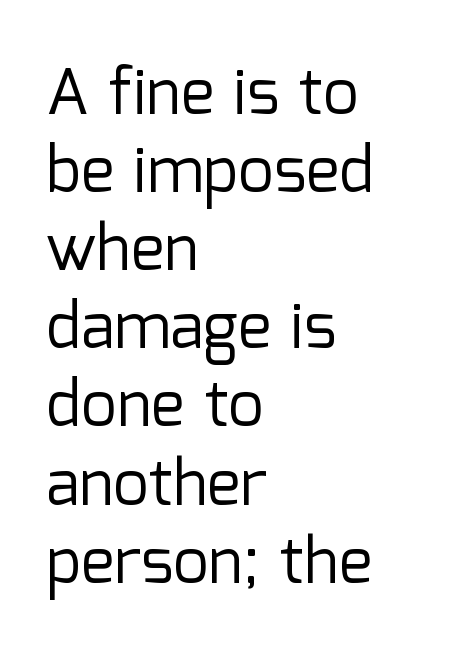
The image shows 63 px regular-weight sans-serif type, upright; set left-aligned, line spacing 1.24x, normal letter spacing, not underlined; low stroke contrast and a medium x-height.
